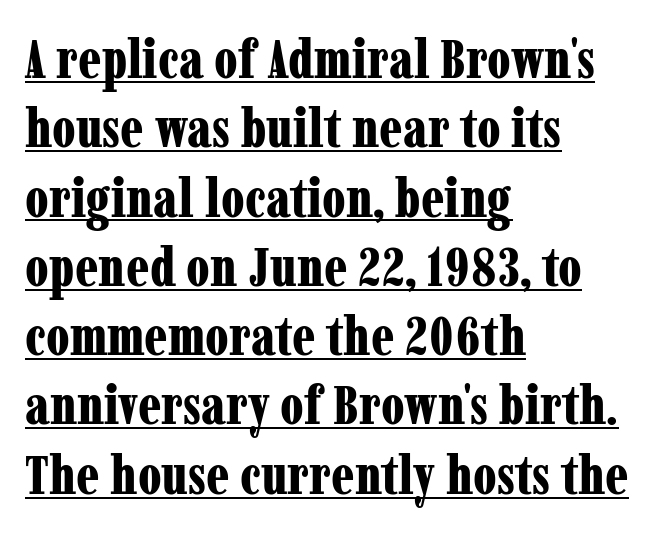
The image shows 55 px bold, condensed serif type, upright; set left-aligned, normal line spacing (1.26x), normal letter spacing, underlined; low stroke contrast and a medium x-height.
